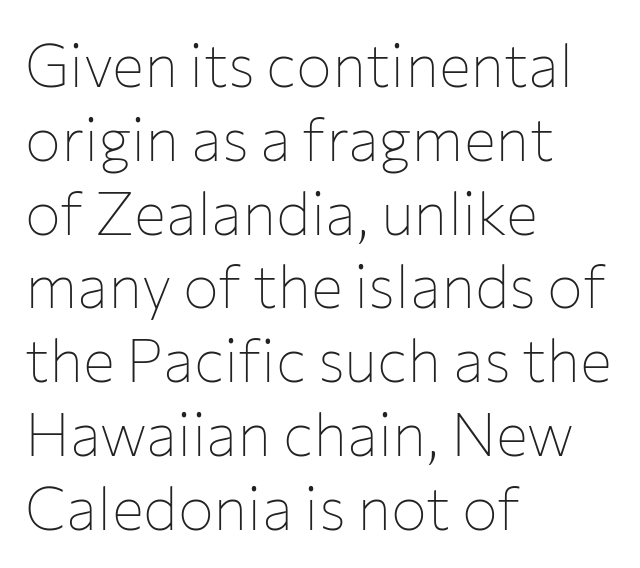
Note: no serifs on the glyphs. A typesetter would call this proportional, since set widths differ per character. In terms of posture, this sample is upright. Rule under the text: the space is simply empty.
